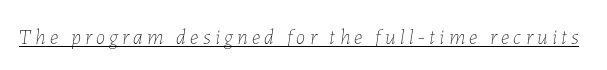
The image shows 21 px text type, italic (leaning right); set unusually wide letter spacing (+0.21 em), underlined.
